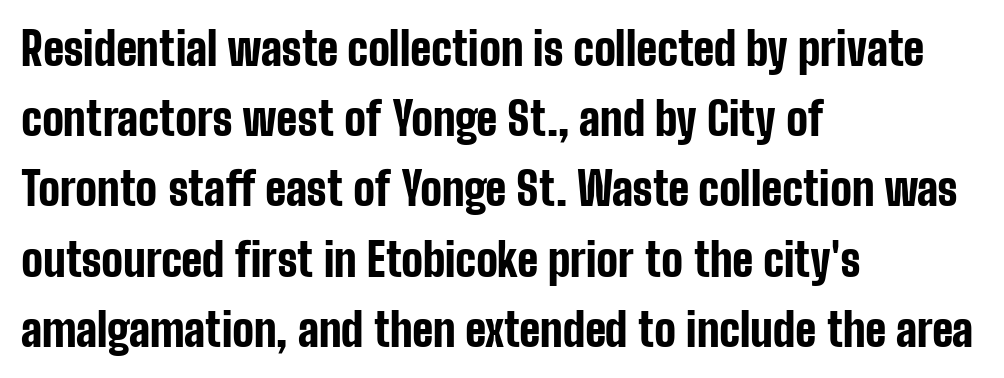
{"serif": "no", "italic": "no", "bold": "yes", "weight": "bold", "width": "condensed", "stroke_contrast": "low", "x_height": "medium", "monospaced": "no", "underline": "no", "align": "left", "line_spacing": "normal", "line_spacing_ratio": 1.56, "letter_spacing": "normal", "letter_spacing_em": 0.0, "glyph_px": 45}
